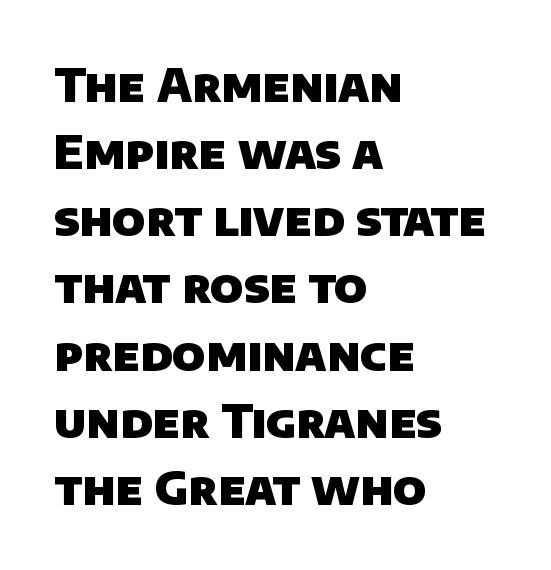
The image shows 46 px heavy sans-serif type; set left-aligned, normal line spacing (1.46x), normal letter spacing, not underlined; low stroke contrast and a large x-height.
